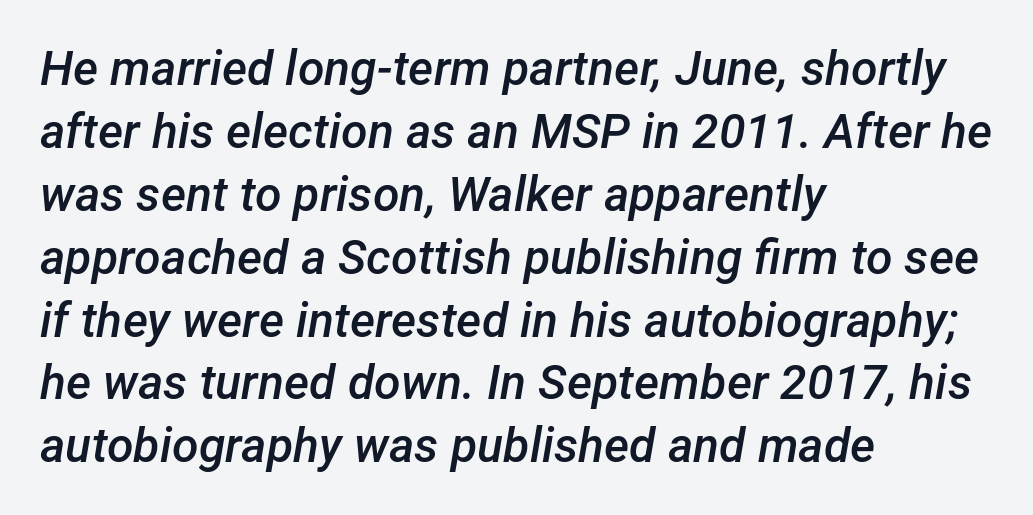
Q: Is the text bold? A: Semi-bold.
Q: Is the text italic (slanted)? A: Yes, it leans right by about 12 degrees.
Q: Is the text underlined? A: No.
Q: How is the paragraph aligned? A: Left-aligned.
Q: Is the spacing between letters normal or unusually wide? A: Normal.
Q: Is the spacing between lines tight, normal or loose? A: Normal.
Q: Width (condensed, normal, or wide)? A: Normal.
Q: Stroke contrast? A: Low.
Q: x-height? A: Medium.
Q: Monospaced? A: No.
